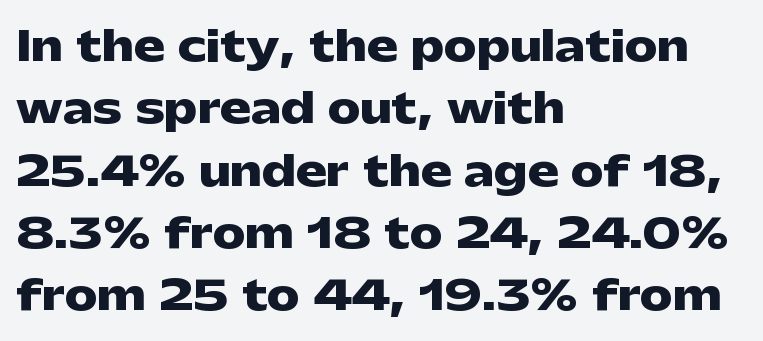
Q: Is the text bold? A: Yes.
Q: Is the text italic (slanted)? A: No, it is upright.
Q: Is the typeface a serif or a sans-serif typeface? A: Sans-serif.
Q: Is the text underlined? A: No.
Q: How is the paragraph aligned? A: Left-aligned.
Q: Is the spacing between letters normal or unusually wide? A: Normal.
Q: Is the spacing between lines tight, normal or loose? A: Normal.
Q: Width (condensed, normal, or wide)? A: Wide.
Q: Stroke contrast? A: Low.
Q: x-height? A: Medium.
Q: Monospaced? A: No.
